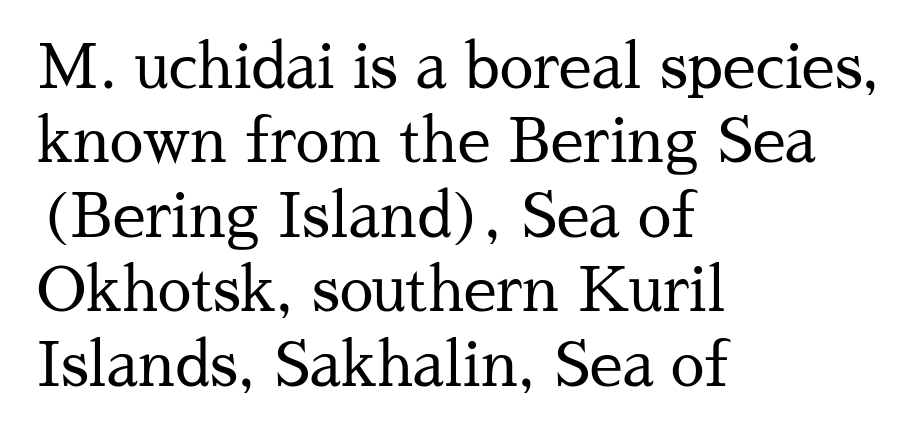
Visually the block forms a straight wall on the left and a jagged coastline on the right. Stroke terminals: seriffed. Tracking value appears to be zero — textbook default spacing. The space beneath each line is pristine and unruled. A typesetter would mark this as roman, not italic.
